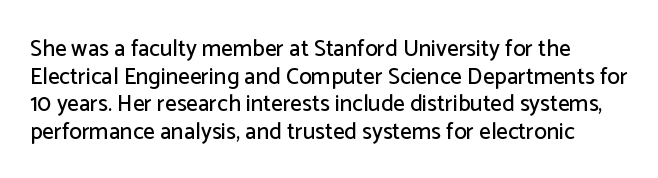
Tracking here is standard; glyphs follow each other at the usual distance. Ascenders rise straight up at ninety degrees. Words float on clear page, feet unadorned.
